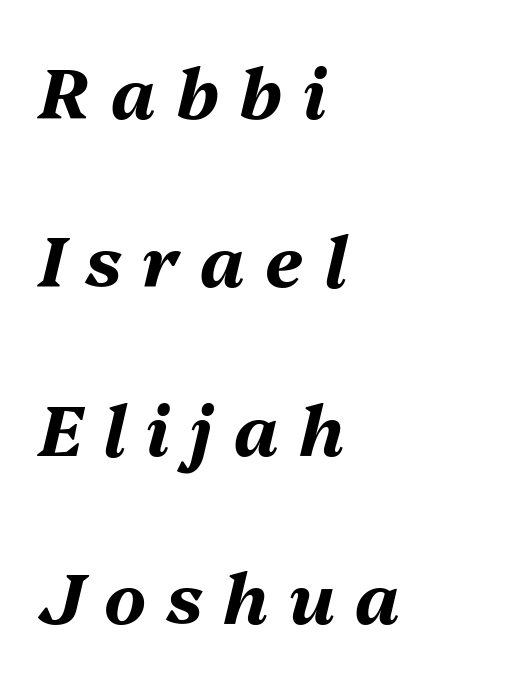
{"italic": "yes", "lean": "right", "slant_degrees": 13, "bold": "yes", "weight": "bold", "width": "normal", "stroke_contrast": "medium", "x_height": "medium", "monospaced": "no", "underline": "no", "align": "left", "line_spacing": "loose", "line_spacing_ratio": 2.37, "letter_spacing": "wide", "letter_spacing_em": 0.29, "glyph_px": 71}
